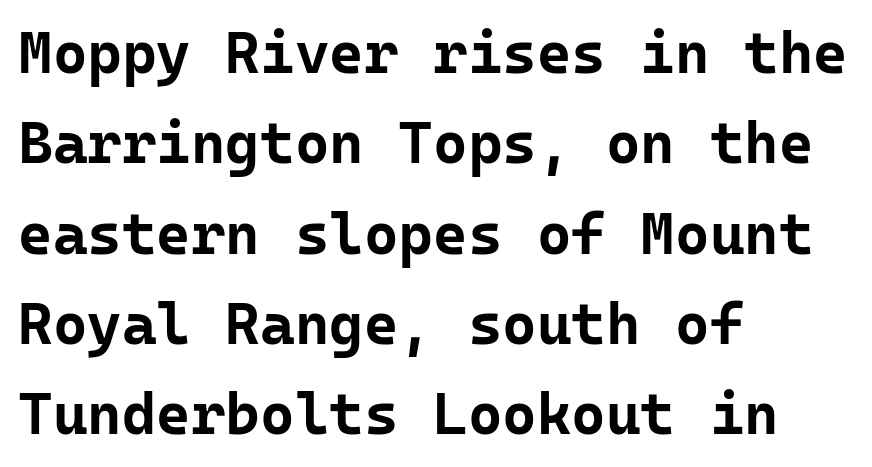
The space beneath each line is pristine and unruled. Successive baselines arrive at the customary interval. Spacing verdict: monospaced, one width for all characters. The rendering keeps characters at their native spacing. All the whitespace from short lines collects on the right.
